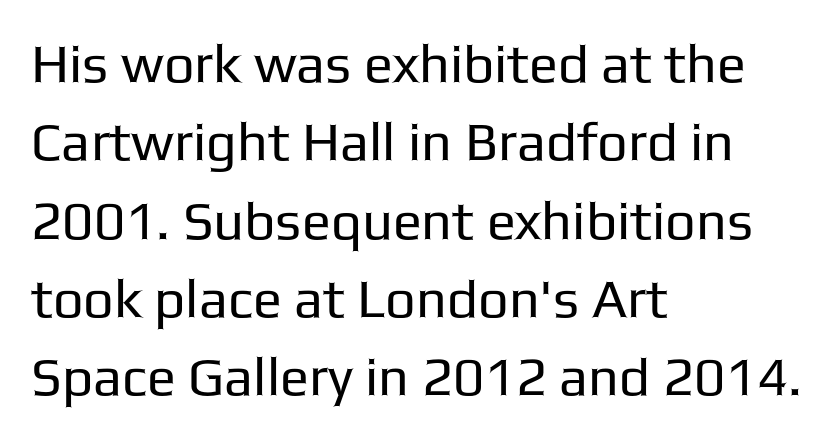
{"serif": "no", "italic": "no", "bold": "no", "weight": "regular", "width": "normal", "stroke_contrast": "low", "x_height": "medium", "monospaced": "no", "underline": "no", "align": "left", "line_spacing": "normal", "line_spacing_ratio": 1.45, "letter_spacing": "normal", "letter_spacing_em": 0.0, "glyph_px": 54}
